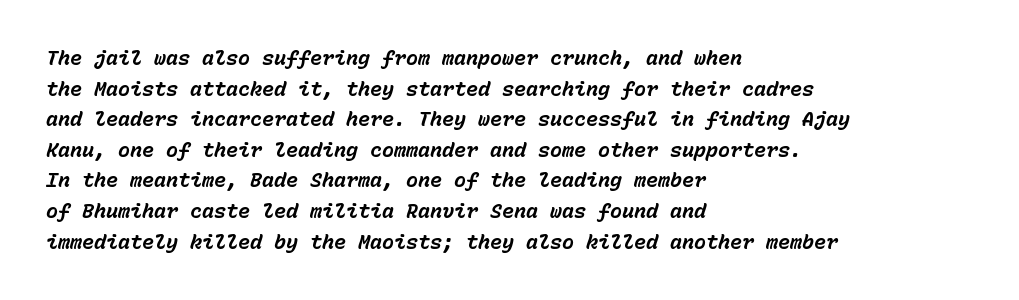
The gap between lines stays unmarked. Bold? Absolutely — the strokes are thick and heavy. In terms of letterspacing, this is plain default setting. Does the leading feel generous? No, just average. Designer's note — italics engaged.
